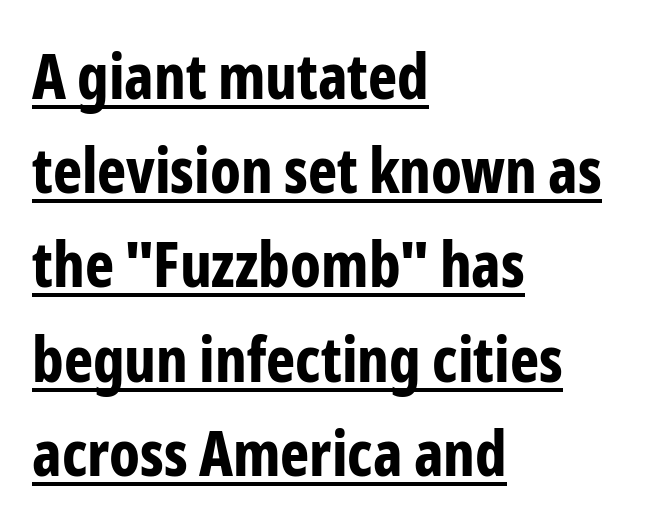
The face used here appears with an underline applied. Posture: upright roman. Students, this is bold: see how much ink each stroke carries. Serif or sans? Sans — the stroke terminals are bare.
